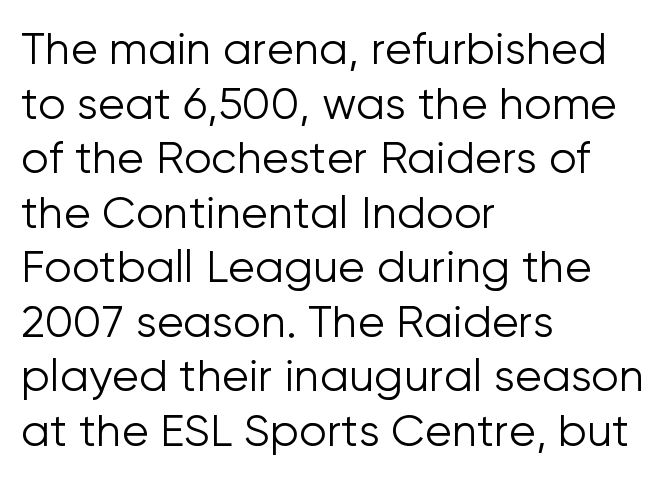
{"serif": "no", "italic": "no", "bold": "no", "weight": "light", "width": "normal", "stroke_contrast": "low", "x_height": "medium", "monospaced": "no", "underline": "no", "align": "left", "line_spacing_ratio": 1.24, "letter_spacing": "normal", "letter_spacing_em": 0.0, "glyph_px": 44}
